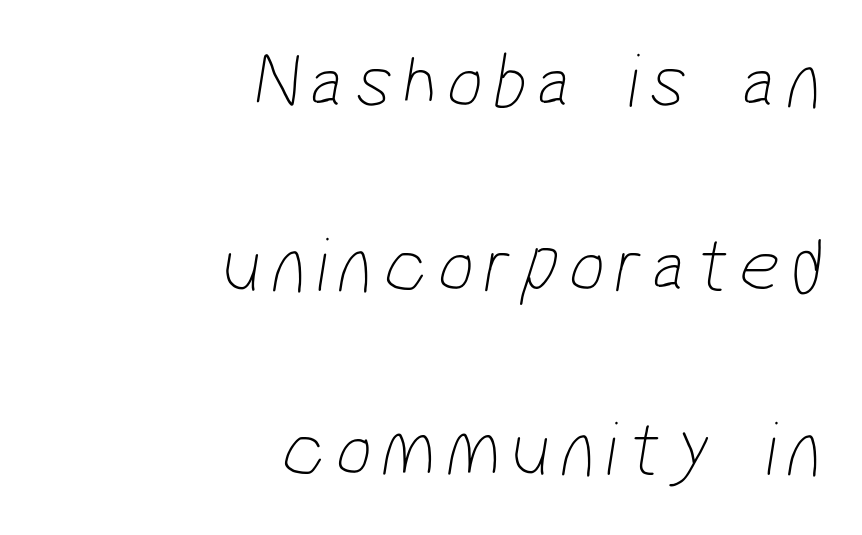
Summary of weight: not heavy and not bold. Anything drawn beneath the words? Only blank space. Proportional: the letters do not fall into vertical columns. Every row of glyphs terminates at an identical x-position on the right.
